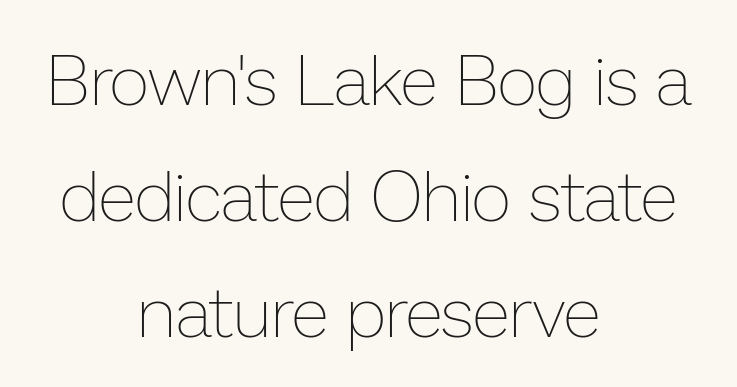
Q: Is the text bold? A: No.
Q: Is the text italic (slanted)? A: No, it is upright.
Q: Is the text underlined? A: No.
Q: How is the paragraph aligned? A: Centered.
Q: Is the spacing between letters normal or unusually wide? A: Normal.
Q: Is the spacing between lines tight, normal or loose? A: Normal.
Q: Width (condensed, normal, or wide)? A: Normal.
Q: Stroke contrast? A: Low.
Q: x-height? A: Medium.
Q: Monospaced? A: No.
